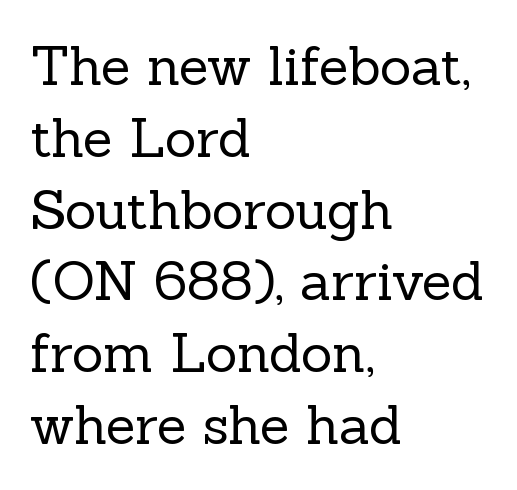
The text was rendered using a seriffed face with decorative stroke endings. Layout note: lines flush left. Ordinary non-slanted type is in use. Is this a heavy cut? Hardly; it is regular or lighter. Type without underlining. A normal amount of white space separates one row of letters from the next.
